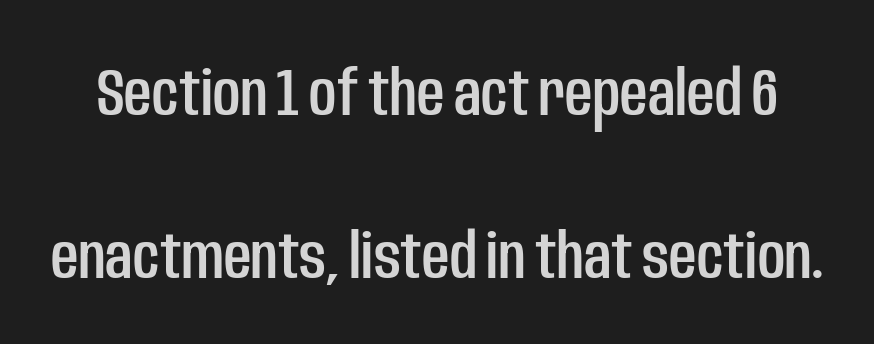
Q: Is the text italic (slanted)? A: No, it is upright.
Q: Is the typeface a serif or a sans-serif typeface? A: Sans-serif.
Q: Is the text underlined? A: No.
Q: Is the spacing between letters normal or unusually wide? A: Normal.
Q: Is the spacing between lines tight, normal or loose? A: Loose.
Q: Width (condensed, normal, or wide)? A: Condensed.
Q: Stroke contrast? A: Low.
Q: x-height? A: Large.
Q: Monospaced? A: No.
